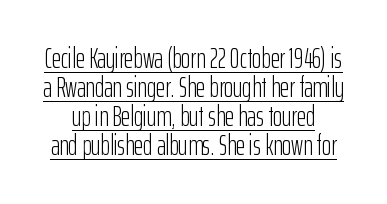
Q: Is the text bold? A: No.
Q: Is the text italic (slanted)? A: No, it is upright.
Q: Is the typeface a serif or a sans-serif typeface? A: Sans-serif.
Q: Is the text underlined? A: Yes.
Q: Is the spacing between letters normal or unusually wide? A: Normal.
Q: Is the spacing between lines tight, normal or loose? A: Tight.
Q: Width (condensed, normal, or wide)? A: Condensed.
Q: Stroke contrast? A: Low.
Q: x-height? A: Medium.
Q: Monospaced? A: No.
